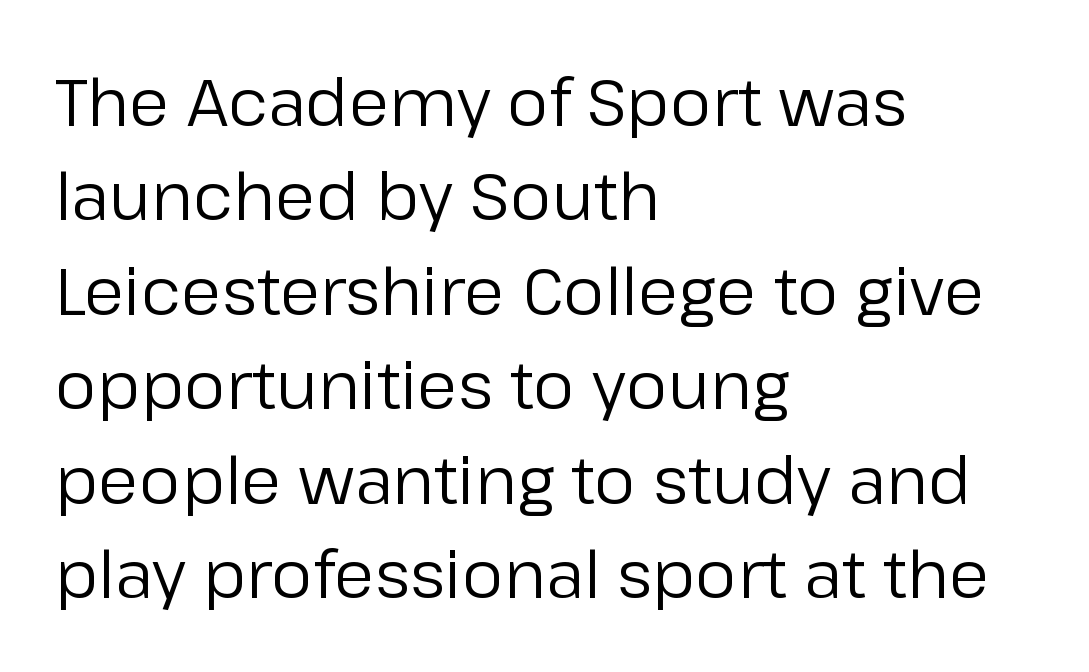
The glyphs are unaccompanied by any horizontal stroke below them. Summary of vertical rhythm: regular, with standard interline spacing. Note the varied advance widths — an 'i' is clearly narrower than an 'm'. You could call the tracking neutral — neither tight nor loose. The typesetter chose a ragged-right arrangement here. The typeface chosen for these lines omits serifs.
